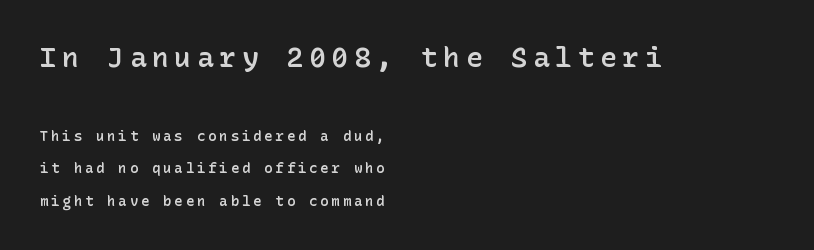
In terms of letterspacing, this is a distinctly airy, spread setting. This rendering features lettering with no underline. The designer went with a sans here, leaving each stem footless. In this sample the first text group is rendered at the bigger scale. Typeset ragged right — the left edge is the straight one. This is the in-between weight designers call semibold or demi.
